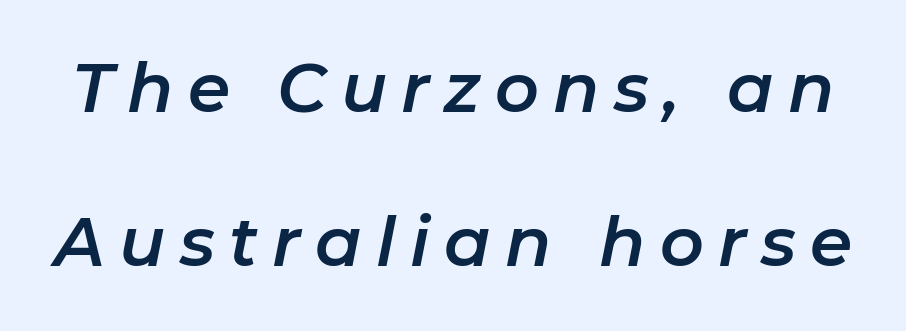
The image shows 68 px text type, italic (leaning right); set loose line spacing (2.27x), unusually wide letter spacing (+0.21 em), not underlined; low stroke contrast and a medium x-height.
